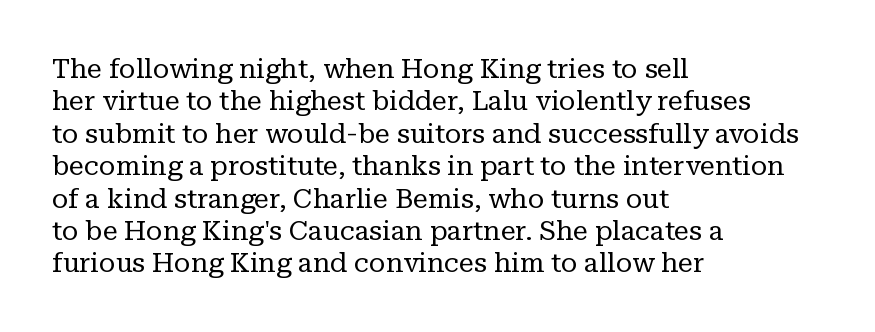
Q: Is the text bold? A: No.
Q: Is the text italic (slanted)? A: No, it is upright.
Q: Is the text underlined? A: No.
Q: How is the paragraph aligned? A: Left-aligned.
Q: Is the spacing between letters normal or unusually wide? A: Normal.
